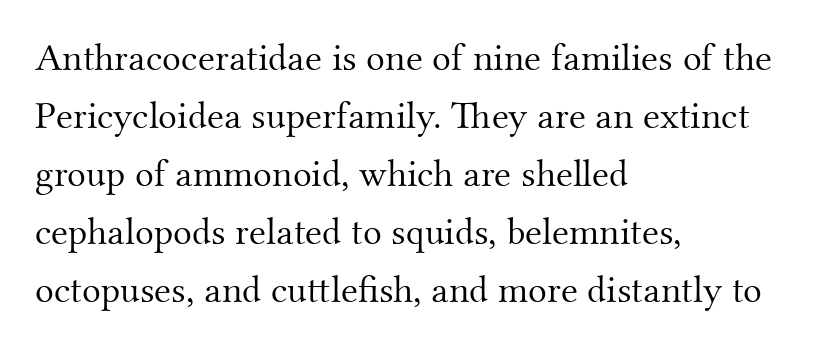
Q: Is the text bold? A: No.
Q: Is the text italic (slanted)? A: No, it is upright.
Q: Is the typeface a serif or a sans-serif typeface? A: Serif.
Q: Is the text underlined? A: No.
Q: How is the paragraph aligned? A: Left-aligned.
Q: Is the spacing between letters normal or unusually wide? A: Normal.
Q: Is the spacing between lines tight, normal or loose? A: Normal.
Q: Width (condensed, normal, or wide)? A: Normal.
Q: Stroke contrast? A: Medium.
Q: x-height? A: Small.
Q: Monospaced? A: No.
